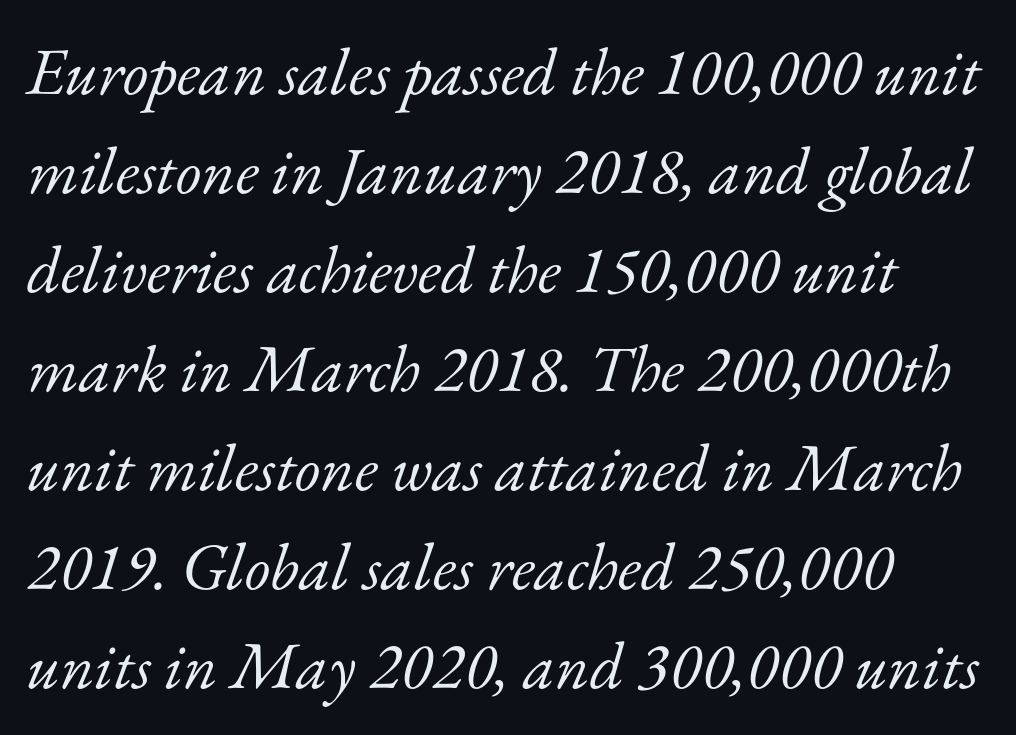
The image shows 66 px light serif type, italic (leaning right); set left-aligned, normal line spacing (1.5x), normal letter spacing, not underlined; low stroke contrast and a small x-height.
